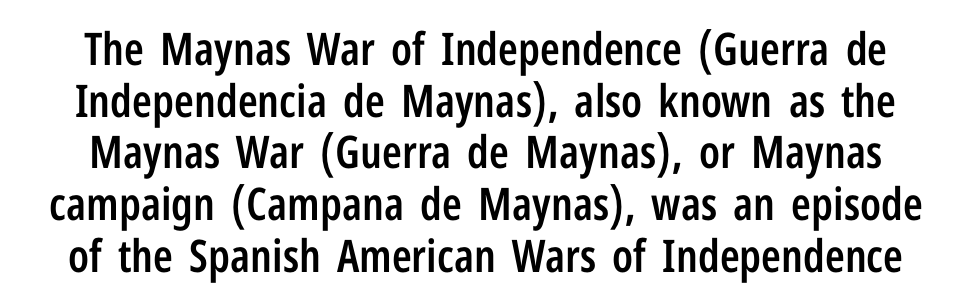
Tracking value appears to be zero — textbook default spacing. Note the varied advance widths — an 'i' is clearly narrower than an 'm'. The typography opts for an upright posture over an oblique one. You can tell from the bare stems that sans-serif type was used.
